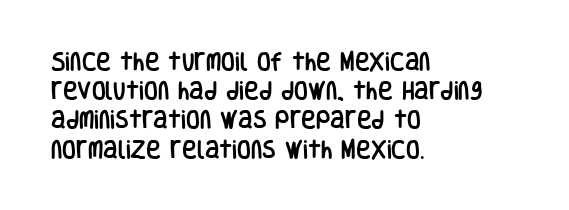
{"italic": "no", "underline": "no", "align": "left", "line_spacing": "normal", "line_spacing_ratio": 1.46, "letter_spacing": "normal", "letter_spacing_em": 0.0, "glyph_px": 20}
